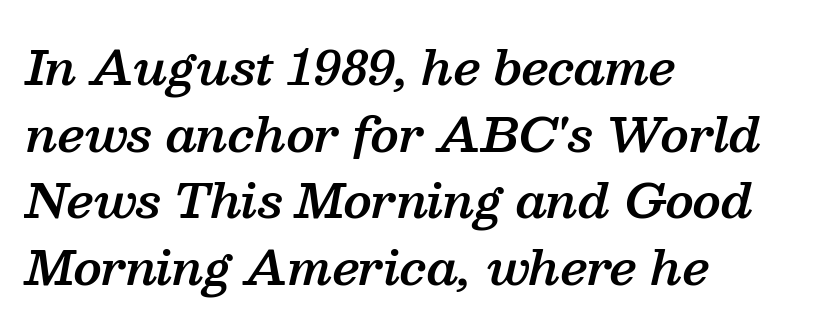
You could not count columns in this text — the font is proportionally spaced. Evenly set lines give the paragraph a standard silhouette. There's an unmistakable incline to the writing here. This rendering uses left alignment, leaving the right contour irregular.
